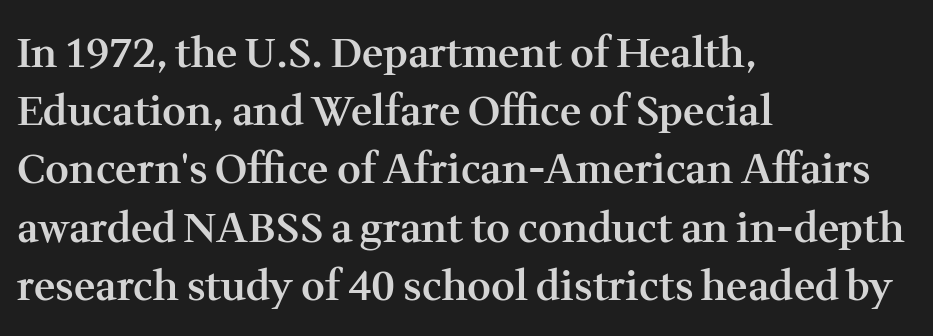
The image shows 41 px semibold serif type, upright; set left-aligned, normal line spacing (1.42x), normal letter spacing, not underlined; medium stroke contrast and a medium x-height.
